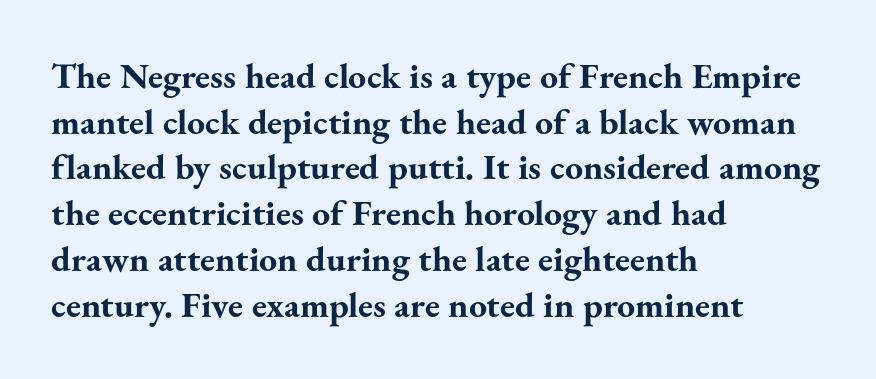
The image shows 36 px bold serif type, upright; set left-aligned, normal line spacing (1.27x), normal letter spacing, not underlined; medium stroke contrast and a small x-height.
